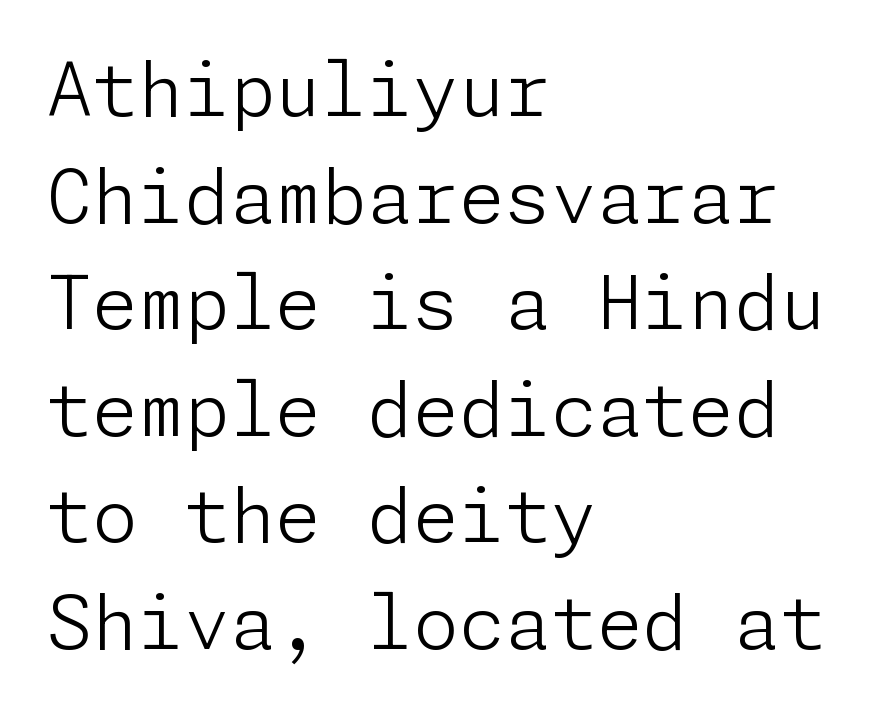
The image shows 74 px light sans-serif type, upright; set left-aligned, normal line spacing (1.44x), normal letter spacing, not underlined; low stroke contrast and a medium x-height.
